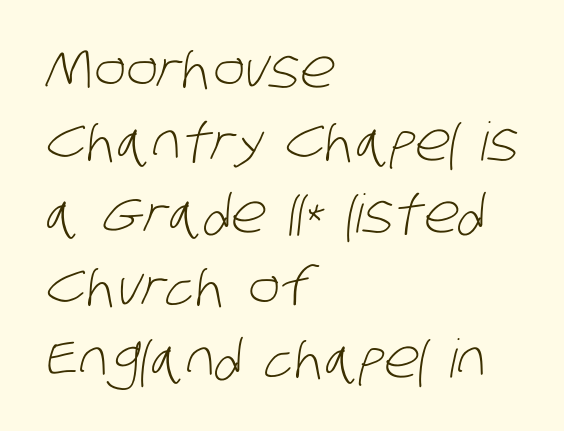
The image shows 53 px light, condensed sans-serif type; set left-aligned, normal line spacing (1.37x), normal letter spacing, not underlined; low stroke contrast and a large x-height.
